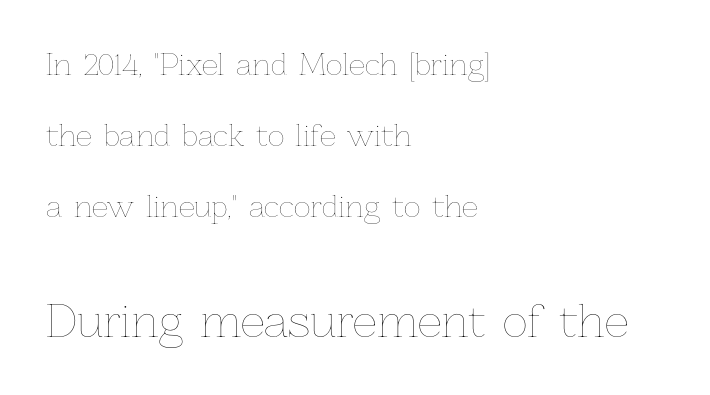
Honestly, the rows look like they've been pulled way apart. The characters are drawn with everyday or finer stroke widths. Reading top to bottom, the characters get bigger at the block break. Visually the block forms a straight wall on the left and a jagged coastline on the right.
